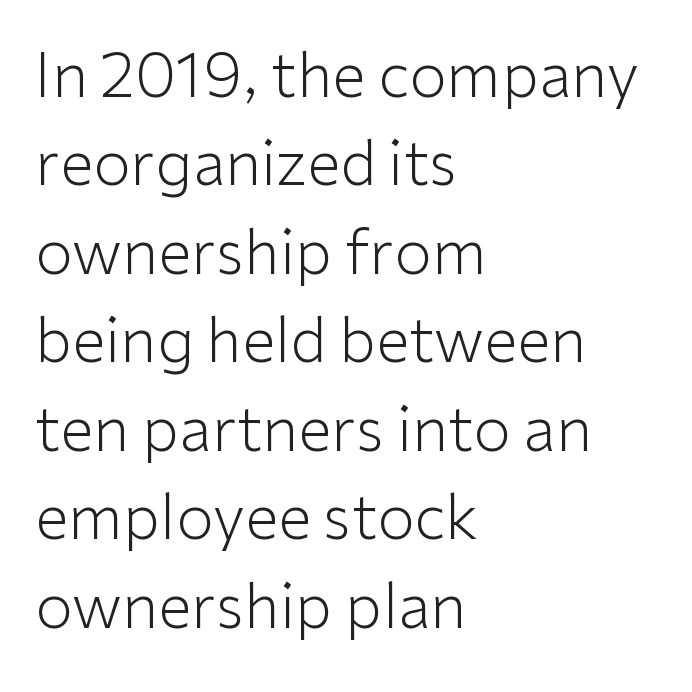
{"serif": "no", "italic": "no", "bold": "no", "weight": "light", "width": "normal", "stroke_contrast": "low", "x_height": "medium", "monospaced": "no", "underline": "no", "align": "left", "line_spacing": "normal", "line_spacing_ratio": 1.45, "letter_spacing": "normal", "letter_spacing_em": 0.0, "glyph_px": 61}
